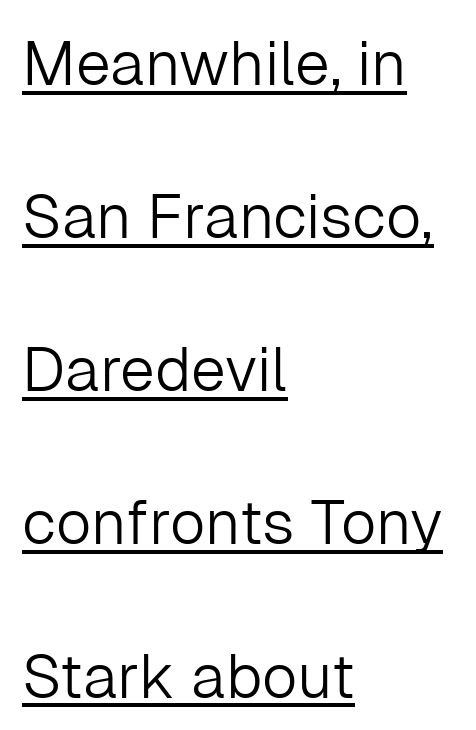
The image shows 62 px light sans-serif type, upright; set left-aligned, loose line spacing (2.47x), normal letter spacing, underlined; low stroke contrast and a medium x-height.
